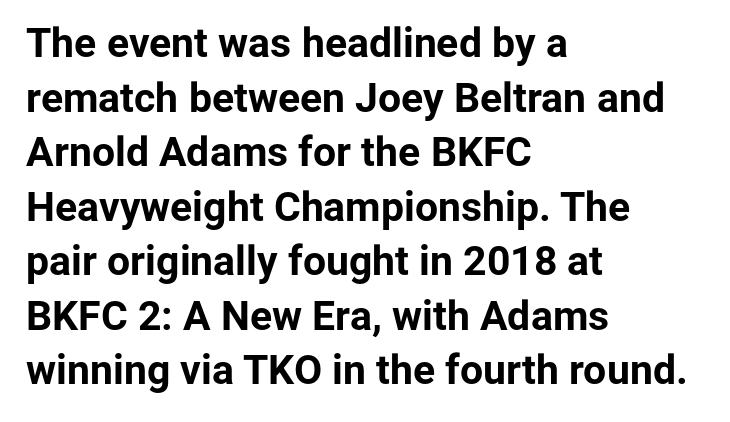
The image shows 41 px bold sans-serif type, upright; set left-aligned, normal line spacing (1.33x), normal letter spacing, not underlined; low stroke contrast and a medium x-height.
